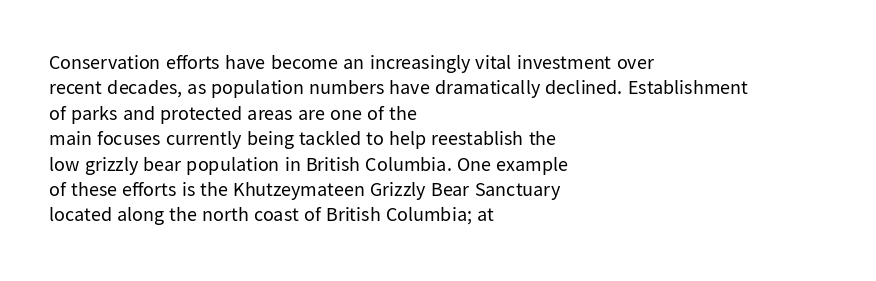
The image shows 20 px text type, upright; set left-aligned, normal line spacing (1.27x), normal letter spacing, not underlined.
